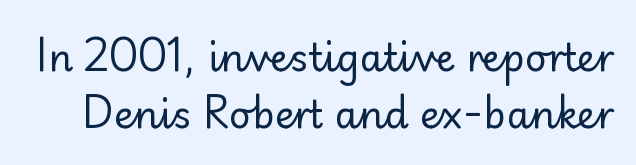
Q: Is the text bold? A: No.
Q: Is the text italic (slanted)? A: No, it is upright.
Q: Is the typeface a serif or a sans-serif typeface? A: Sans-serif.
Q: Is the text underlined? A: No.
Q: Is the spacing between letters normal or unusually wide? A: Normal.
Q: Is the spacing between lines tight, normal or loose? A: Normal.
Q: Width (condensed, normal, or wide)? A: Normal.
Q: Stroke contrast? A: Low.
Q: x-height? A: Small.
Q: Monospaced? A: No.
